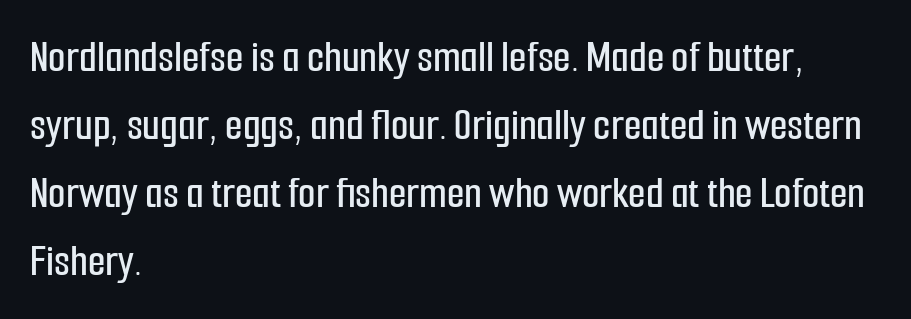
{"serif": "no", "italic": "no", "width": "condensed", "stroke_contrast": "low", "x_height": "medium", "monospaced": "no", "underline": "no", "align": "left", "line_spacing": "normal", "line_spacing_ratio": 1.51, "letter_spacing": "normal", "letter_spacing_em": 0.0, "glyph_px": 45}
